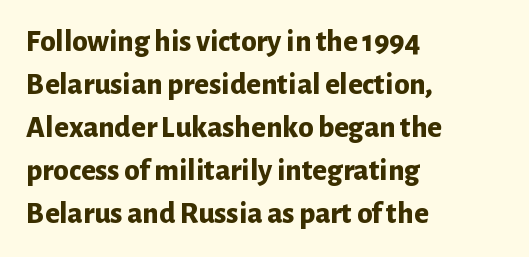
Q: Is the text bold? A: Yes.
Q: Is the text italic (slanted)? A: No, it is upright.
Q: Is the typeface a serif or a sans-serif typeface? A: Sans-serif.
Q: Is the text underlined? A: No.
Q: How is the paragraph aligned? A: Left-aligned.
Q: Is the spacing between letters normal or unusually wide? A: Normal.
Q: Is the spacing between lines tight, normal or loose? A: Normal.
Q: Width (condensed, normal, or wide)? A: Normal.
Q: Stroke contrast? A: Low.
Q: x-height? A: Medium.
Q: Monospaced? A: No.
